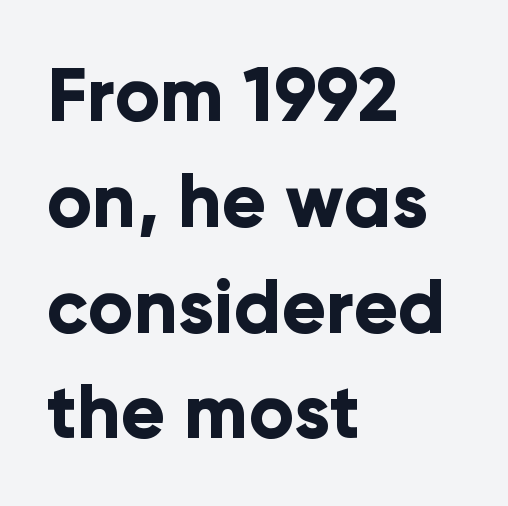
Q: Is the text bold? A: Yes.
Q: Is the text italic (slanted)? A: No, it is upright.
Q: Is the typeface a serif or a sans-serif typeface? A: Sans-serif.
Q: Is the text underlined? A: No.
Q: How is the paragraph aligned? A: Left-aligned.
Q: Is the spacing between letters normal or unusually wide? A: Normal.
Q: Is the spacing between lines tight, normal or loose? A: Normal.
Q: Width (condensed, normal, or wide)? A: Normal.
Q: Stroke contrast? A: Low.
Q: x-height? A: Medium.
Q: Monospaced? A: No.
